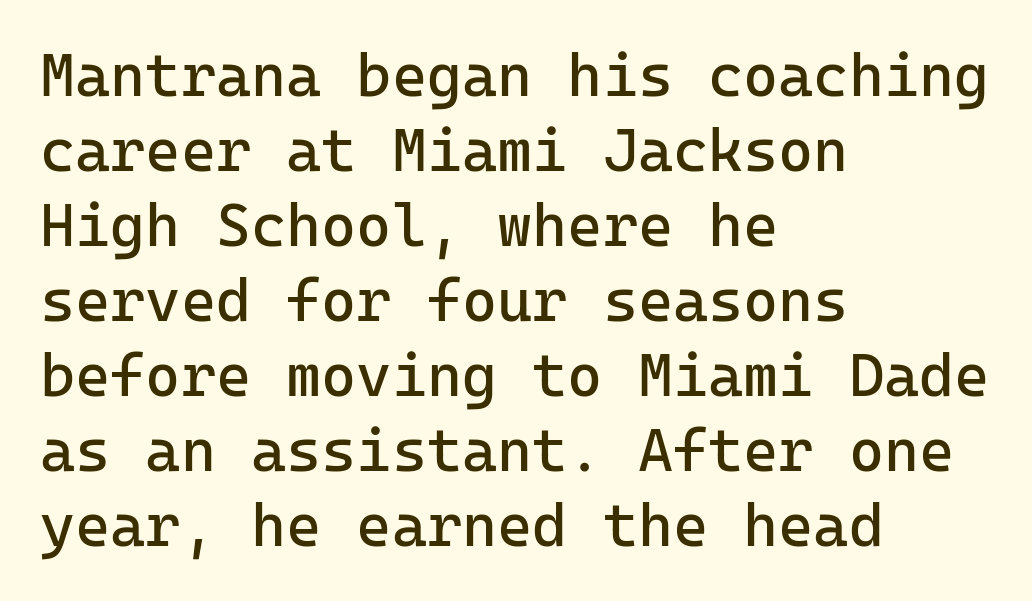
Q: Is the text bold? A: No.
Q: Is the text italic (slanted)? A: No, it is upright.
Q: Is the typeface a serif or a sans-serif typeface? A: Sans-serif.
Q: Is the text underlined? A: No.
Q: How is the paragraph aligned? A: Left-aligned.
Q: Is the spacing between letters normal or unusually wide? A: Normal.
Q: Is the spacing between lines tight, normal or loose? A: Normal.
Q: Width (condensed, normal, or wide)? A: Normal.
Q: Stroke contrast? A: Low.
Q: x-height? A: Medium.
Q: Monospaced? A: Yes.
